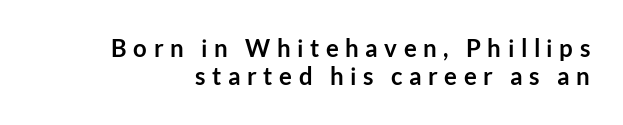
The font is running at its bold setting. Characters remain perfectly vertical along every line. Lines of text with bare space underneath. A typesetter would call this heavily tracked-out type.
